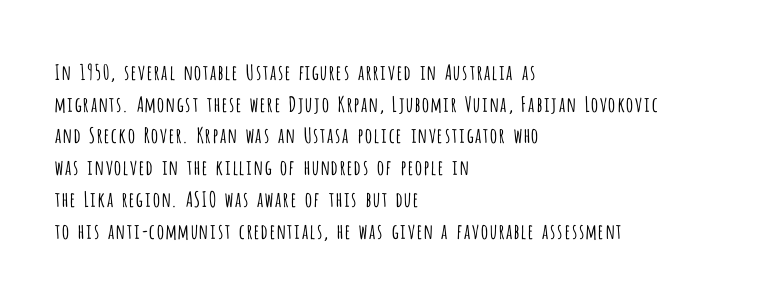
The image shows 21 px text type, upright; set left-aligned, normal line spacing (1.51x), normal letter spacing, not underlined.
